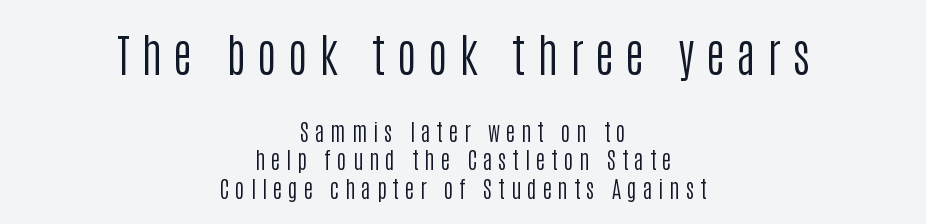
Grotesque or geometric, the face here clearly has no serifs. A clean baseline with only descenders dipping below it. A typesetter would call this heavily tracked-out type. Visually the block forms a symmetrical silhouette, jagged on both flanks. The letters advance in unequal steps, a hallmark of proportional type. Bigger letters appear in the top chunk; the bottom chunk is reduced.
